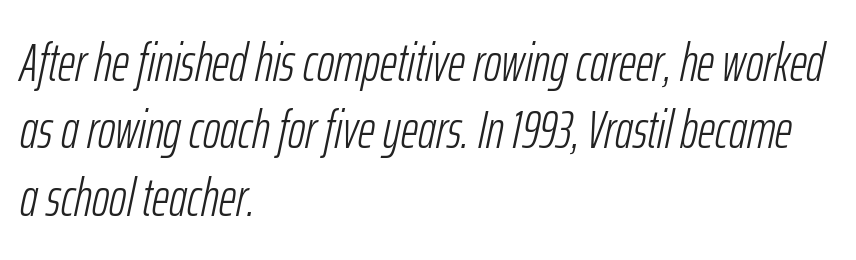
The image shows 53 px light, condensed type, italic (leaning right); set left-aligned, normal line spacing (1.27x), normal letter spacing, not underlined; low stroke contrast and a medium x-height.
